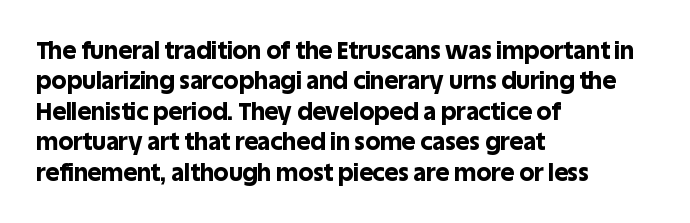
Q: Is the text bold? A: Yes.
Q: Is the text italic (slanted)? A: No, it is upright.
Q: Is the text underlined? A: No.
Q: How is the paragraph aligned? A: Left-aligned.
Q: Is the spacing between letters normal or unusually wide? A: Normal.
Q: Is the spacing between lines tight, normal or loose? A: Normal.
